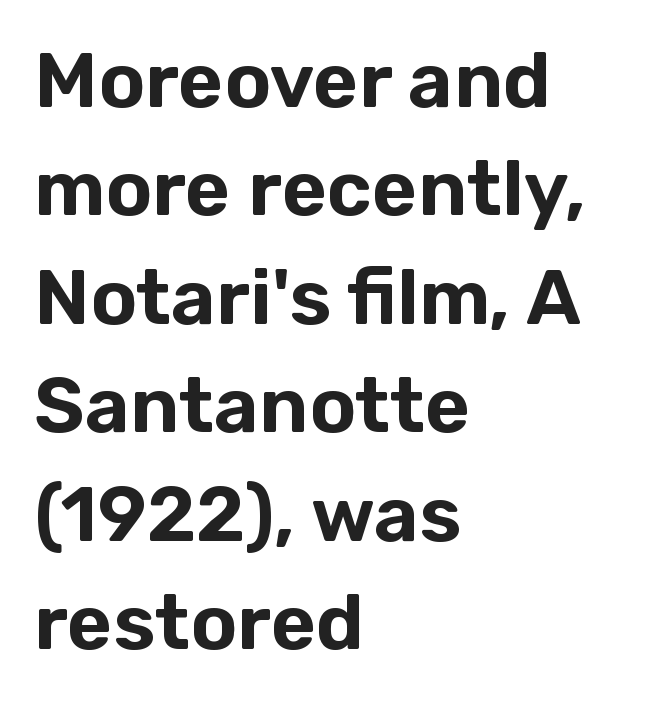
Descenders are the only things crossing below the line. A typesetter would label this face a sans. Is there much room between lines? A standard amount, neither cramped nor airy. One-word summary of the alignment: left. Nope, not italic — everything's standing straight. Tracking value appears to be zero — textbook default spacing.
